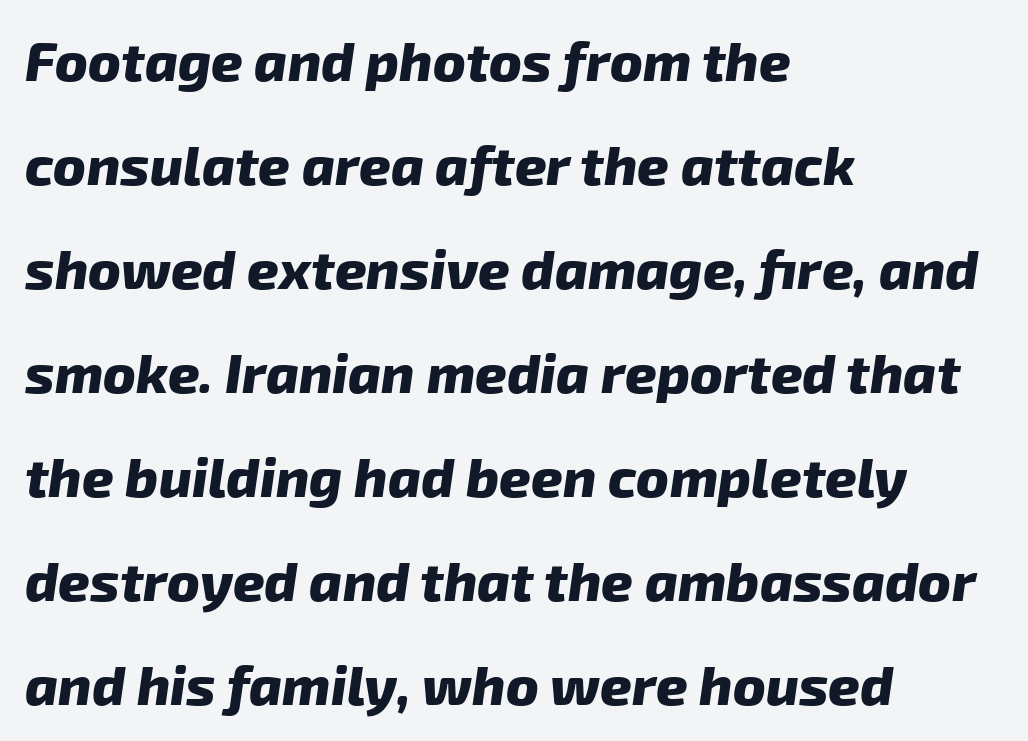
The image shows 55 px heavy sans-serif type; set left-aligned, line spacing 1.89x, normal letter spacing, not underlined; low stroke contrast and a medium x-height.
